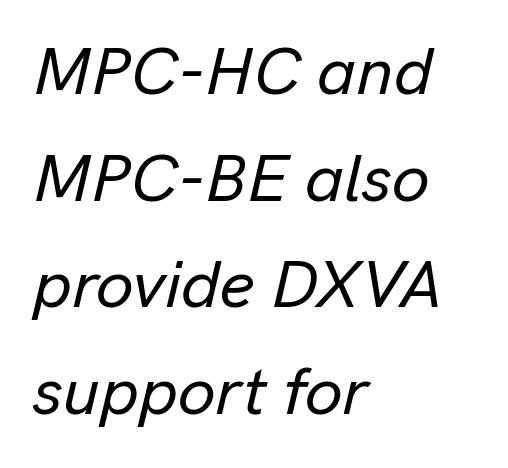
{"italic": "yes", "lean": "right", "slant_degrees": 13, "width": "normal", "stroke_contrast": "low", "x_height": "medium", "monospaced": "no", "underline": "no", "align": "left", "line_spacing": "normal", "line_spacing_ratio": 1.59, "letter_spacing": "normal", "letter_spacing_em": 0.0, "glyph_px": 67}
